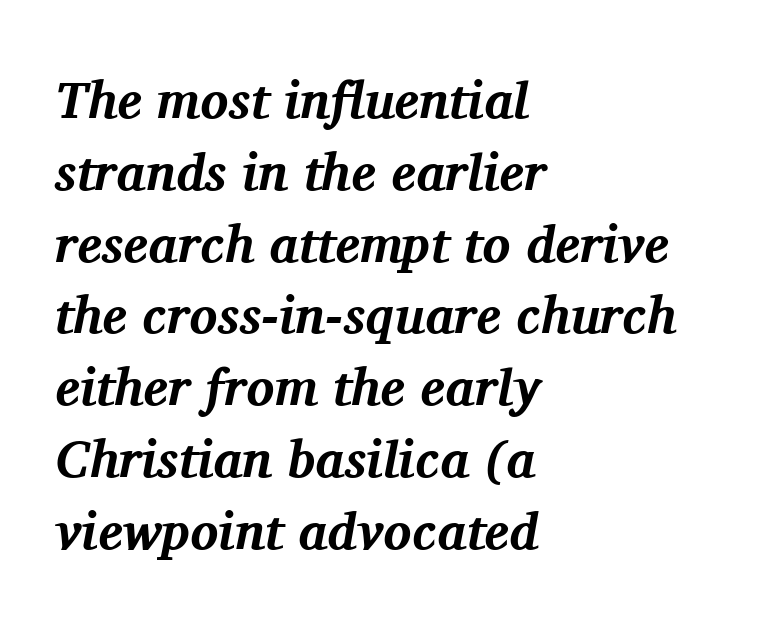
Q: Is the text bold? A: Yes.
Q: Is the text italic (slanted)? A: Yes, it leans right by about 11 degrees.
Q: Is the typeface a serif or a sans-serif typeface? A: Serif.
Q: Is the text underlined? A: No.
Q: How is the paragraph aligned? A: Left-aligned.
Q: Is the spacing between letters normal or unusually wide? A: Normal.
Q: Is the spacing between lines tight, normal or loose? A: Normal.
Q: Width (condensed, normal, or wide)? A: Normal.
Q: Stroke contrast? A: Medium.
Q: x-height? A: Medium.
Q: Monospaced? A: No.
